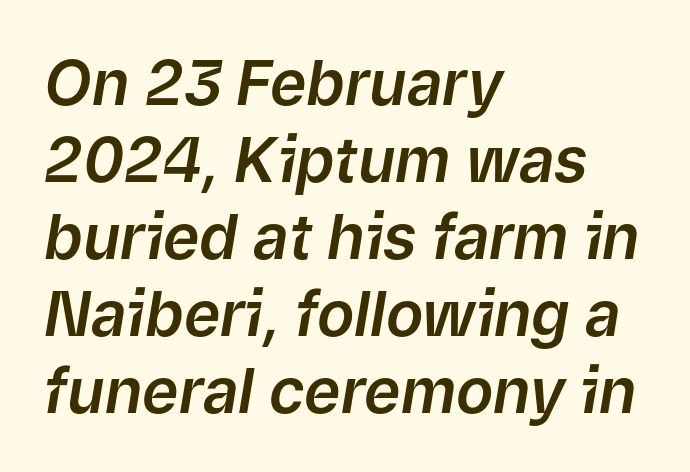
In CSS terms this would be text-align: left. Rule under the text: the space is simply empty. Character widths vary here, with narrow letters taking less room than wide ones. The type is set solid horizontally, with unmodified tracking. When letters slant like this, we call the style italic.
